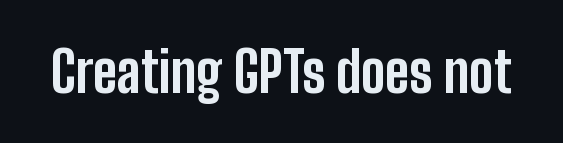
The lettering holds an erect, upright posture throughout. This is heavy type, rendered in bold. Tracking here is standard; glyphs follow each other at the usual distance. Proportional: the letters do not fall into vertical columns. The string is rendered with underlining switched off. The rendering shows plain stroke endings on the letterforms — a sans-serif design.
